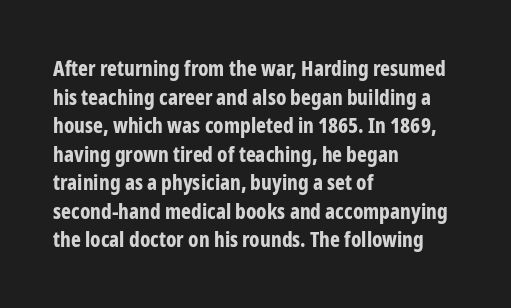
{"italic": "no", "bold": "yes", "underline": "no", "align": "left", "line_spacing": "normal", "line_spacing_ratio": 1.36, "letter_spacing": "normal", "letter_spacing_em": 0.0, "glyph_px": 21}
